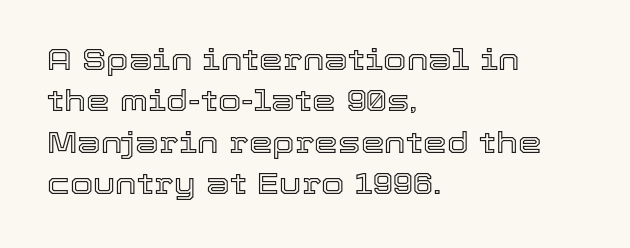
{"italic": "no", "width": "normal", "x_height": "medium", "monospaced": "no", "underline": "no", "align": "left", "line_spacing": "normal", "line_spacing_ratio": 1.38, "letter_spacing": "normal", "letter_spacing_em": 0.0, "glyph_px": 30}
